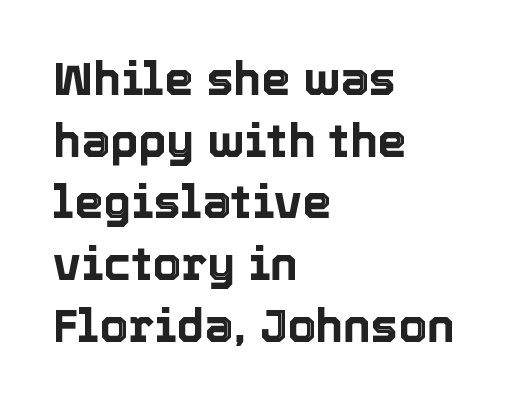
{"italic": "no", "width": "normal", "x_height": "medium", "monospaced": "no", "underline": "no", "align": "left", "line_spacing": "normal", "line_spacing_ratio": 1.34, "letter_spacing": "normal", "letter_spacing_em": 0.0, "glyph_px": 46}
